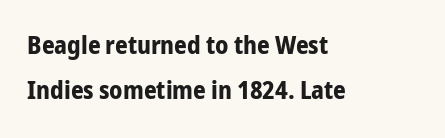
Q: Is the text bold? A: Yes.
Q: Is the text italic (slanted)? A: No, it is upright.
Q: Is the text underlined? A: No.
Q: How is the paragraph aligned? A: Left-aligned.
Q: Is the spacing between letters normal or unusually wide? A: Normal.
